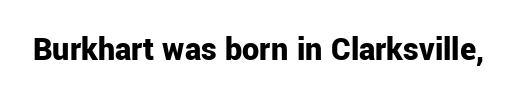
The image shows 34 px bold sans-serif type, upright; set normal letter spacing, not underlined; low stroke contrast and a medium x-height.
